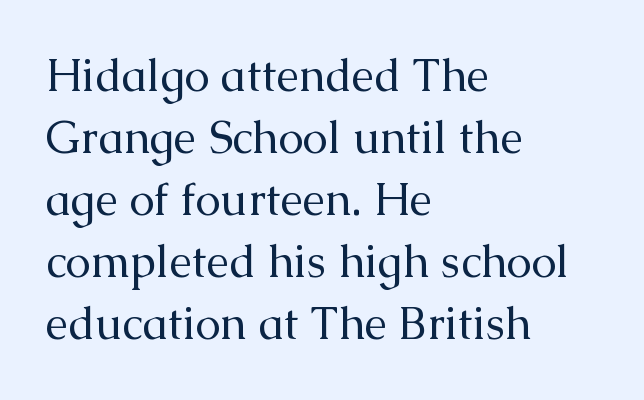
Q: Is the text bold? A: No.
Q: Is the text italic (slanted)? A: No, it is upright.
Q: Is the typeface a serif or a sans-serif typeface? A: Serif.
Q: Is the text underlined? A: No.
Q: How is the paragraph aligned? A: Left-aligned.
Q: Is the spacing between letters normal or unusually wide? A: Normal.
Q: Is the spacing between lines tight, normal or loose? A: Normal.
Q: Width (condensed, normal, or wide)? A: Normal.
Q: Stroke contrast? A: Medium.
Q: x-height? A: Medium.
Q: Monospaced? A: No.
